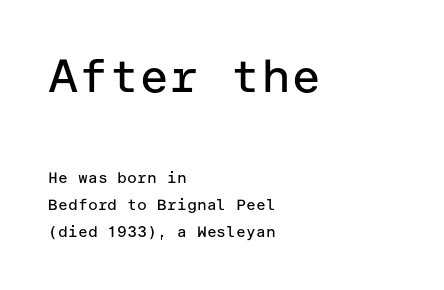
The rendering shows plain stroke endings on the letterforms — a sans-serif design. Compare the two chunks: the upper has the greater cap height. The foot of each line stays bare and open. Heaviness? Minimal to ordinary, like unemphasized prose. The rendering anchors every line to the left-hand side.
